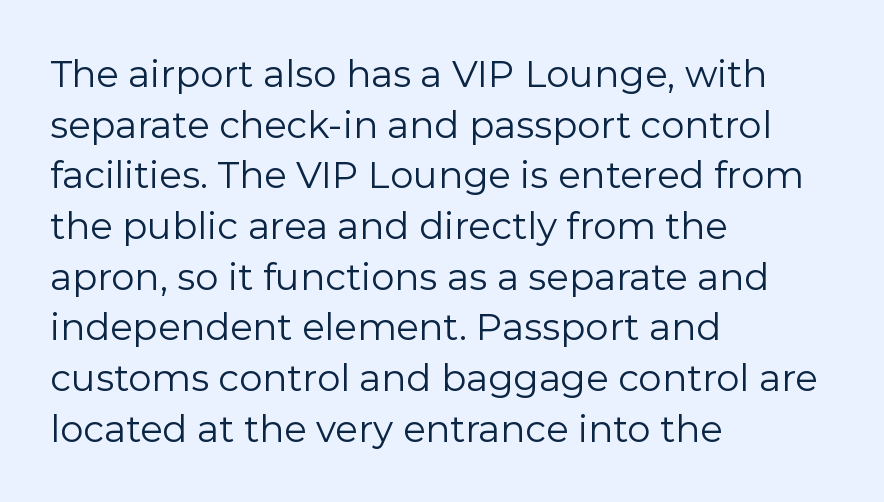
Q: Is the text bold? A: No.
Q: Is the text italic (slanted)? A: No, it is upright.
Q: Is the typeface a serif or a sans-serif typeface? A: Sans-serif.
Q: Is the text underlined? A: No.
Q: How is the paragraph aligned? A: Left-aligned.
Q: Is the spacing between letters normal or unusually wide? A: Normal.
Q: Is the spacing between lines tight, normal or loose? A: Normal.
Q: Width (condensed, normal, or wide)? A: Normal.
Q: Stroke contrast? A: Low.
Q: x-height? A: Medium.
Q: Monospaced? A: No.
